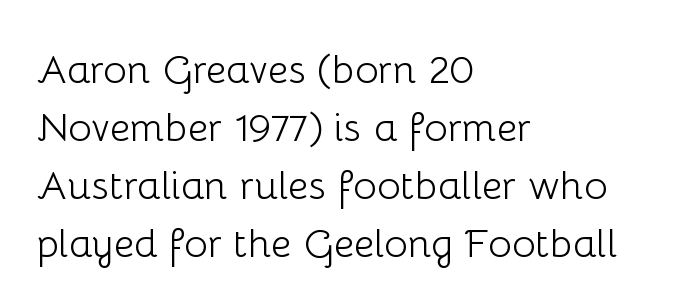
{"serif": "no", "italic": "no", "bold": "no", "weight": "light", "width": "normal", "stroke_contrast": "low", "x_height": "medium", "monospaced": "no", "underline": "no", "align": "left", "line_spacing": "normal", "line_spacing_ratio": 1.45, "letter_spacing": "normal", "letter_spacing_em": 0.0, "glyph_px": 40}
